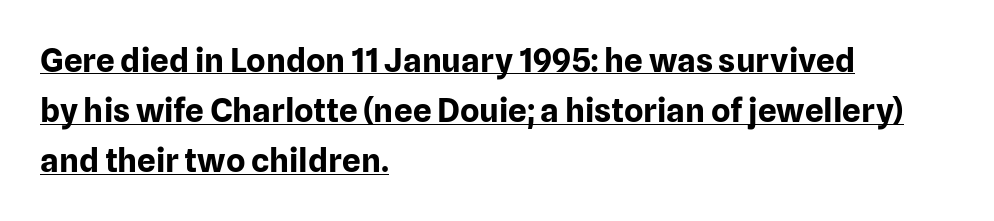
The passage shown is emphatically bold. The line-height multiplier appears to be the usual default. Nobody touched the tracking dial on this one. These lines are rendered in a variable-pitch font.
